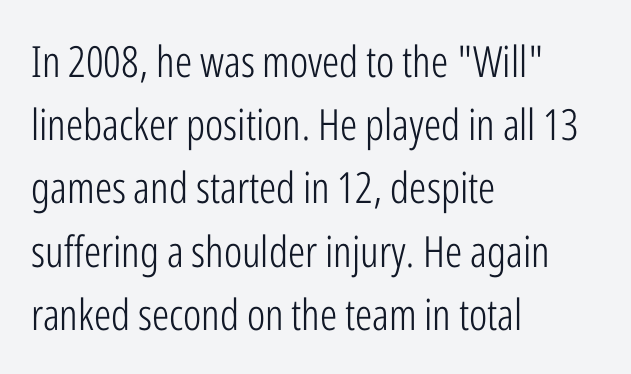
{"serif": "no", "italic": "no", "bold": "no", "weight": "light", "width": "condensed", "stroke_contrast": "low", "x_height": "medium", "monospaced": "no", "underline": "no", "align": "left", "line_spacing": "normal", "line_spacing_ratio": 1.47, "letter_spacing": "normal", "letter_spacing_em": 0.0, "glyph_px": 43}
